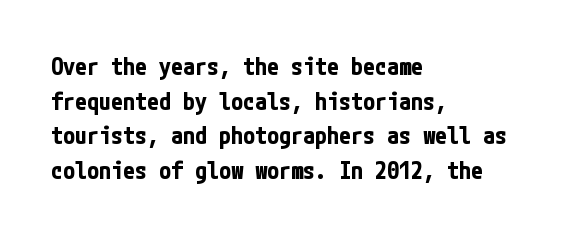
The image shows 24 px bold type, upright; set left-aligned, normal line spacing (1.44x), normal letter spacing, not underlined.
